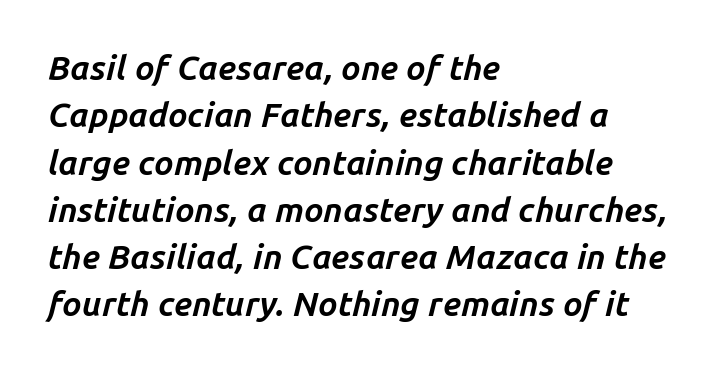
Q: Is the text bold? A: Yes.
Q: Is the text italic (slanted)? A: Yes, it leans right by about 14 degrees.
Q: Is the text underlined? A: No.
Q: How is the paragraph aligned? A: Left-aligned.
Q: Is the spacing between letters normal or unusually wide? A: Normal.
Q: Is the spacing between lines tight, normal or loose? A: Normal.
Q: Width (condensed, normal, or wide)? A: Normal.
Q: Stroke contrast? A: Low.
Q: x-height? A: Medium.
Q: Monospaced? A: No.
